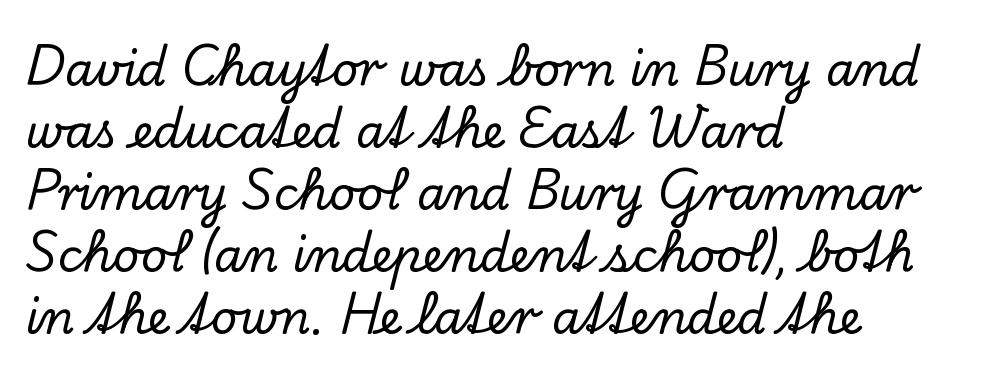
The image shows 46 px serif type; set left-aligned, normal line spacing (1.35x), normal letter spacing, not underlined; low stroke contrast and a small x-height.
